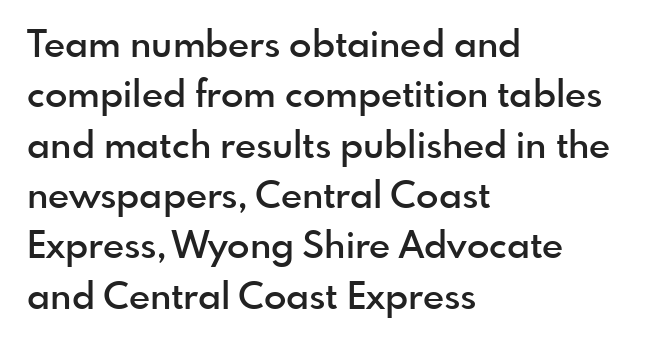
Q: Is the text bold? A: Semi-bold.
Q: Is the text italic (slanted)? A: No, it is upright.
Q: Is the typeface a serif or a sans-serif typeface? A: Sans-serif.
Q: Is the text underlined? A: No.
Q: How is the paragraph aligned? A: Left-aligned.
Q: Is the spacing between letters normal or unusually wide? A: Normal.
Q: Is the spacing between lines tight, normal or loose? A: Normal.
Q: Width (condensed, normal, or wide)? A: Normal.
Q: x-height? A: Small.
Q: Monospaced? A: No.
